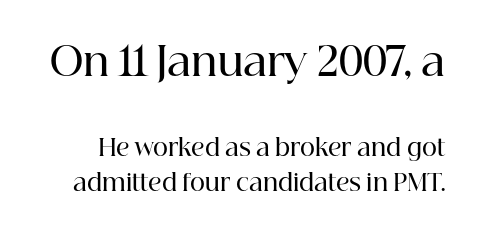
The rendering uses natural spacing where letterforms have individual widths. The first block has been scaled up relative to the second. Ascenders rise straight up at ninety degrees. A clean baseline with only descenders dipping below it. Words appear dense and cohesive because spacing is normal. What weight is shown? A semibold, between regular and bold.
